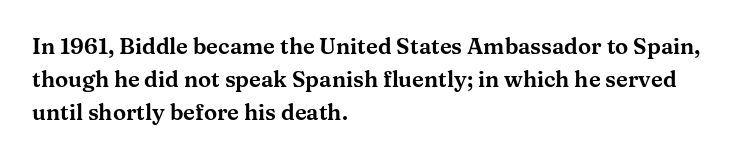
{"italic": "no", "underline": "no", "align": "left", "line_spacing": "normal", "line_spacing_ratio": 1.51, "letter_spacing": "normal", "letter_spacing_em": 0.0, "glyph_px": 22}
